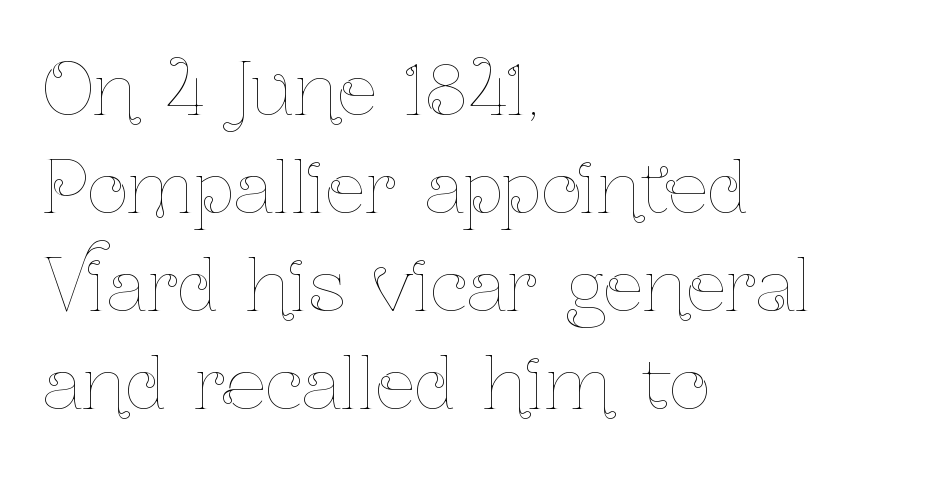
Q: Is the text bold? A: No.
Q: Is the text italic (slanted)? A: No, it is upright.
Q: Is the text underlined? A: No.
Q: How is the paragraph aligned? A: Left-aligned.
Q: Is the spacing between letters normal or unusually wide? A: Normal.
Q: Is the spacing between lines tight, normal or loose? A: Normal.
Q: Width (condensed, normal, or wide)? A: Condensed.
Q: Stroke contrast? A: Low.
Q: x-height? A: Medium.
Q: Monospaced? A: No.
